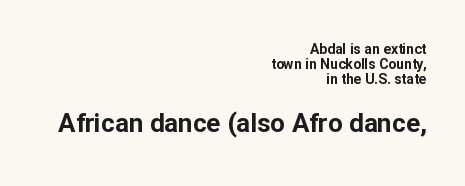
{"italic": "no", "bold": "yes", "underline": "no", "align": "right", "line_spacing": "tight", "line_spacing_ratio": 1.08, "letter_spacing": "normal", "letter_spacing_em": 0.0, "larger_block": "second", "size_ratio": 1.86, "glyph_px": 26}
